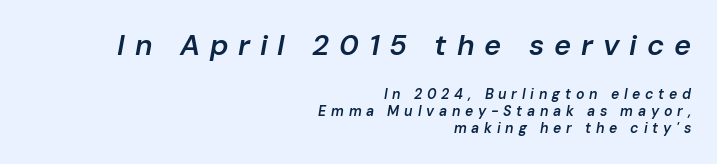
The image shows 29 px semibold type, italic (leaning right); set right-aligned, line spacing 1.22x, unusually wide letter spacing (+0.34 em), not underlined; the first (top) block is 2.07x larger; low stroke contrast and a medium x-height.
